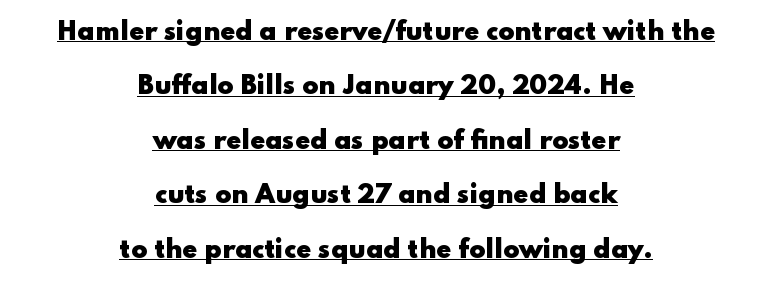
The image shows 24 px bold type, upright; set centered, loose line spacing (2.27x), normal letter spacing, underlined.
